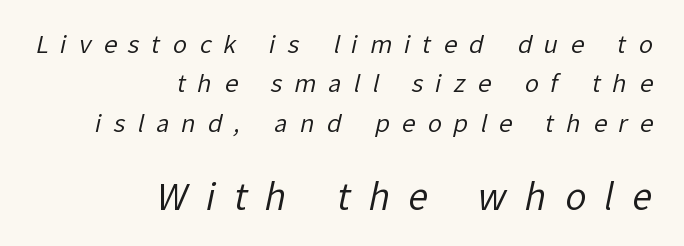
Nothing heavy about these letters — not bold at all. A student would call this right alignment; a typographer would say flush right, rag left. Size contrast runs from small at the top to large at the bottom. Does the type have serifs? No, each stem ends abruptly. The string is rendered with underlining switched off.
